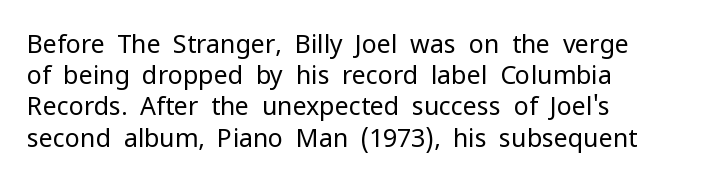
Spacing between characters is what you'd get straight out of the box. Ordinary non-slanted type is in use. The compositor pushed each line to the left boundary. Rows of type keep a routine distance in the vertical direction.
